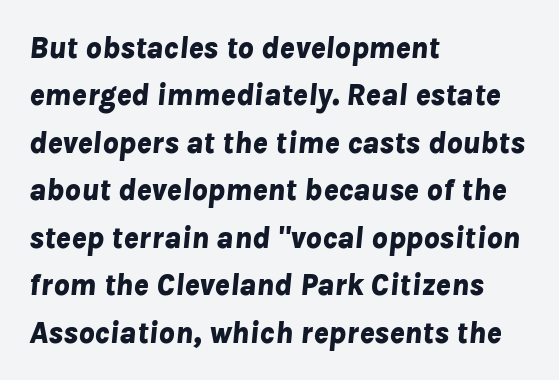
{"italic": "yes", "lean": "right", "slant_degrees": 8, "bold": "yes", "weight": "bold", "width": "normal", "stroke_contrast": "low", "x_height": "medium", "monospaced": "no", "underline": "no", "align": "left", "line_spacing": "normal", "line_spacing_ratio": 1.53, "letter_spacing": "normal", "letter_spacing_em": 0.0, "glyph_px": 31}
